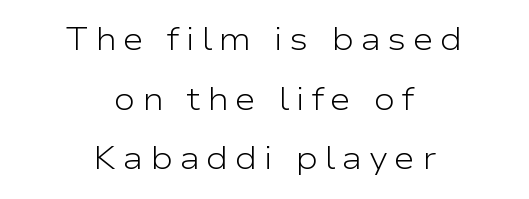
A typesetter would label this face a sans. In terms of posture, this sample is upright. Vertical stems look standard width or narrower in stroke. The face used here is proportionally spaced, like ordinary book or web type. Does the copy run flush right? No — it is centered line by line. Students, note that the glyphs here are deliberately spaced far apart.
